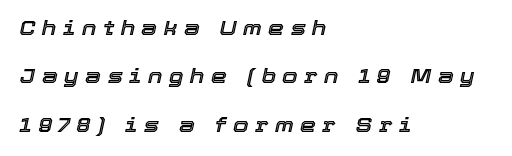
The foot of each line stays bare and open. The text carries the slant typical of an italic or oblique font. The passage shown stacks its lines with a broad gap. Each line starts at the same left margin while the right side varies.
